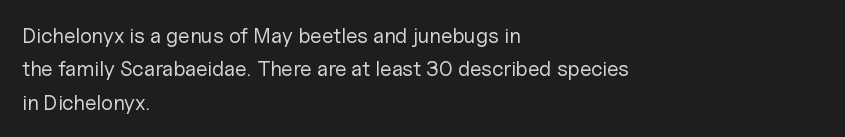
Q: Is the text bold? A: No.
Q: Is the text italic (slanted)? A: No, it is upright.
Q: Is the text underlined? A: No.
Q: How is the paragraph aligned? A: Left-aligned.
Q: Is the spacing between letters normal or unusually wide? A: Normal.
Q: Is the spacing between lines tight, normal or loose? A: Normal.
